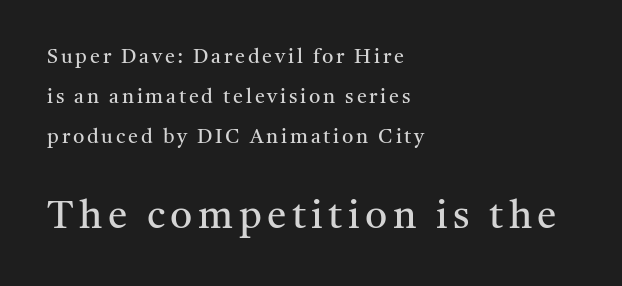
{"serif": "yes", "italic": "no", "bold": "no", "weight": "regular", "width": "normal", "stroke_contrast": "medium", "x_height": "medium", "monospaced": "no", "underline": "no", "align": "left", "line_spacing": "loose", "line_spacing_ratio": 2.0, "larger_block": "second", "size_ratio": 1.95, "glyph_px": 39}
